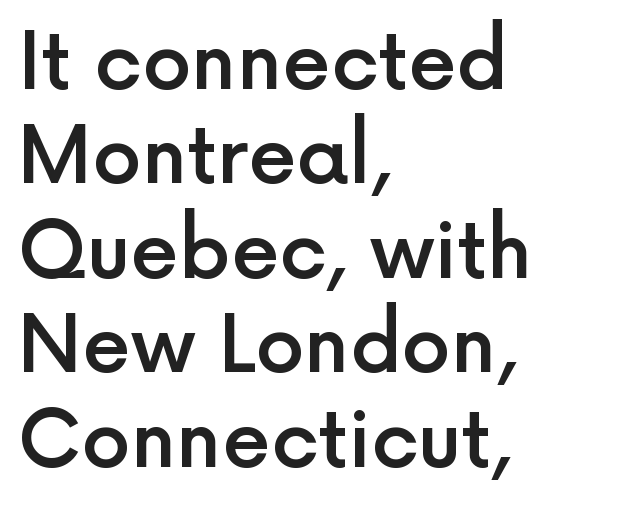
The image shows 78 px semibold sans-serif type, upright; set left-aligned, line spacing 1.21x, normal letter spacing, not underlined; a medium x-height.
